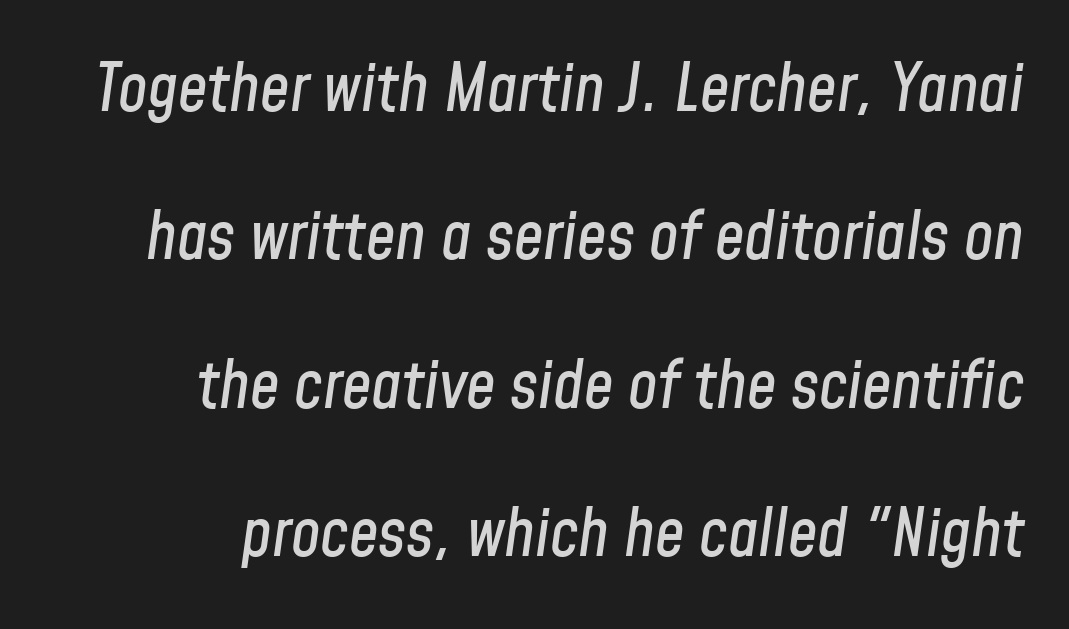
The face used here has a pronounced slope to its letters. The rendering anchors every line to the right-hand side. Horizontal bands of white between lines are thick stripes. Nobody drew a line under any word here.
